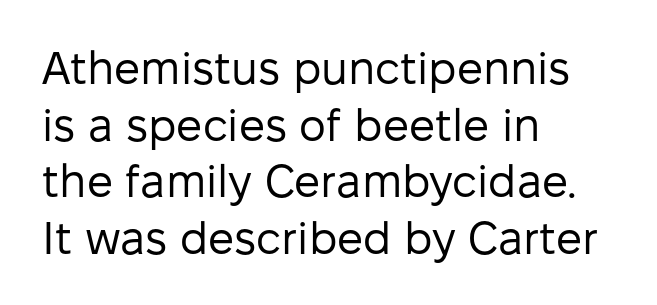
Q: Is the text bold? A: No.
Q: Is the text italic (slanted)? A: No, it is upright.
Q: Is the typeface a serif or a sans-serif typeface? A: Sans-serif.
Q: Is the text underlined? A: No.
Q: How is the paragraph aligned? A: Left-aligned.
Q: Is the spacing between letters normal or unusually wide? A: Normal.
Q: Width (condensed, normal, or wide)? A: Normal.
Q: Stroke contrast? A: Low.
Q: x-height? A: Medium.
Q: Monospaced? A: No.
